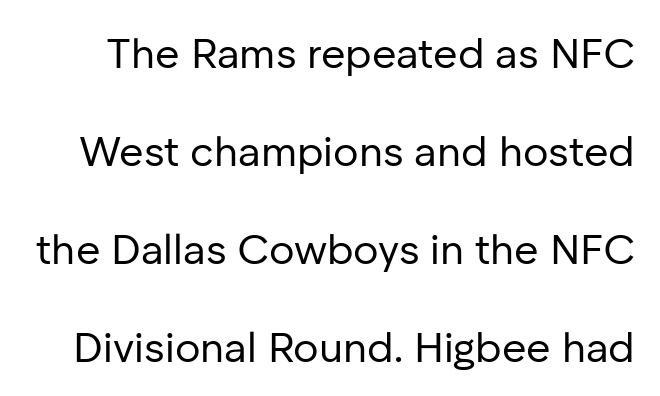
The image shows 42 px regular-weight sans-serif type, upright; set loose line spacing (2.33x), normal letter spacing, not underlined; low stroke contrast and a medium x-height.
